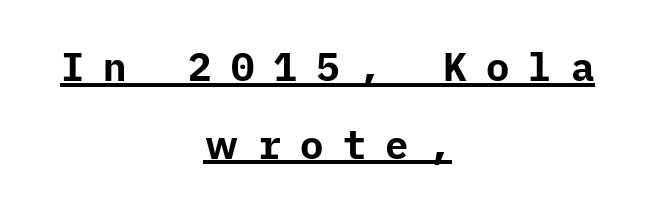
{"serif": "no", "italic": "no", "bold": "yes", "weight": "bold", "width": "normal", "stroke_contrast": "low", "x_height": "medium", "underline": "yes", "align": "center", "line_spacing": "loose", "line_spacing_ratio": 1.99, "letter_spacing": "wide", "letter_spacing_em": 0.49, "glyph_px": 39}
